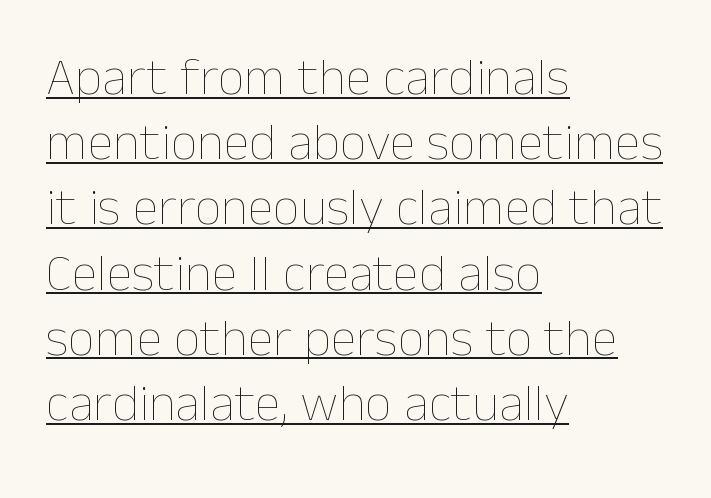
Q: Is the text bold? A: No.
Q: Is the text italic (slanted)? A: No, it is upright.
Q: Is the text underlined? A: Yes.
Q: How is the paragraph aligned? A: Left-aligned.
Q: Is the spacing between letters normal or unusually wide? A: Normal.
Q: Width (condensed, normal, or wide)? A: Normal.
Q: Stroke contrast? A: Low.
Q: x-height? A: Medium.
Q: Monospaced? A: No.
